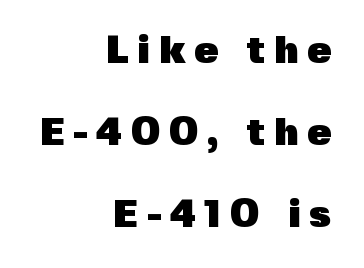
{"serif": "no", "italic": "no", "bold": "yes", "weight": "heavy", "width": "normal", "x_height": "medium", "monospaced": "no", "underline": "no", "align": "right", "line_spacing": "loose", "line_spacing_ratio": 2.1, "letter_spacing": "wide", "letter_spacing_em": 0.21, "glyph_px": 39}
